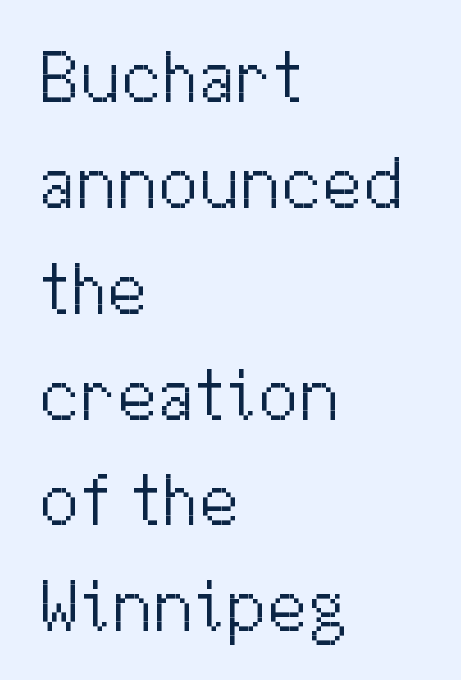
Q: Is the text bold? A: No.
Q: Is the text italic (slanted)? A: No, it is upright.
Q: Is the typeface a serif or a sans-serif typeface? A: Sans-serif.
Q: Is the text underlined? A: No.
Q: How is the paragraph aligned? A: Left-aligned.
Q: Is the spacing between letters normal or unusually wide? A: Normal.
Q: Is the spacing between lines tight, normal or loose? A: Normal.
Q: Width (condensed, normal, or wide)? A: Normal.
Q: Stroke contrast? A: Medium.
Q: x-height? A: Medium.
Q: Monospaced? A: No.
